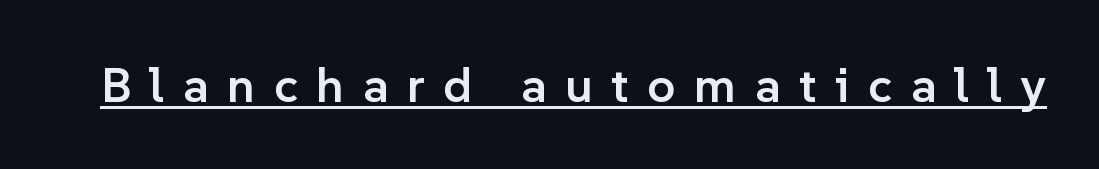
The image shows 49 px semibold sans-serif type, upright; set unusually wide letter spacing (+0.38 em), underlined; low stroke contrast and a medium x-height.
